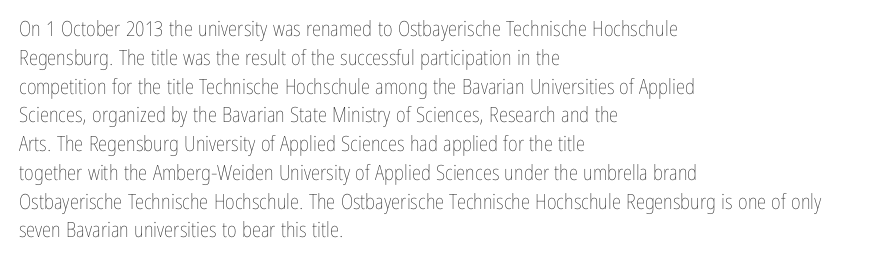
{"italic": "no", "bold": "no", "underline": "no", "align": "left", "line_spacing": "normal", "line_spacing_ratio": 1.37, "letter_spacing": "normal", "letter_spacing_em": 0.0, "glyph_px": 21}
